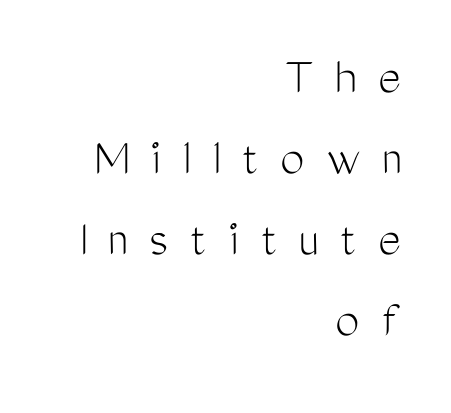
Q: Is the text bold? A: No.
Q: Is the text italic (slanted)? A: No, it is upright.
Q: Is the typeface a serif or a sans-serif typeface? A: Sans-serif.
Q: Is the text underlined? A: No.
Q: How is the paragraph aligned? A: Right-aligned.
Q: Is the spacing between letters normal or unusually wide? A: Unusually wide.
Q: Is the spacing between lines tight, normal or loose? A: Normal.
Q: Width (condensed, normal, or wide)? A: Condensed.
Q: Stroke contrast? A: Medium.
Q: x-height? A: Medium.
Q: Monospaced? A: No.
